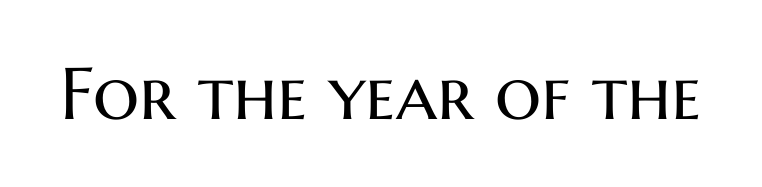
The image shows 73 px regular-weight sans-serif type, upright; set normal letter spacing, not underlined; medium stroke contrast and a medium x-height.
